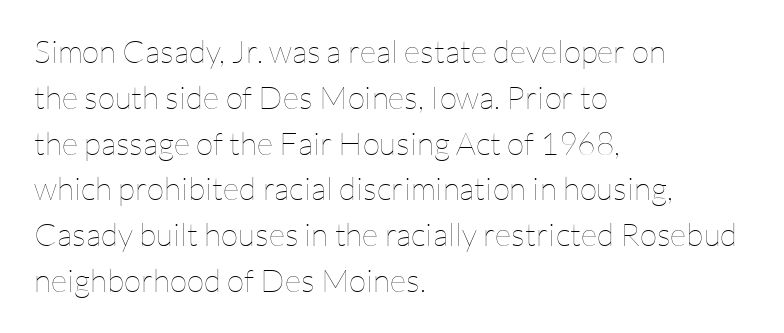
Q: Is the text bold? A: No.
Q: Is the text italic (slanted)? A: No, it is upright.
Q: Is the text underlined? A: No.
Q: How is the paragraph aligned? A: Left-aligned.
Q: Is the spacing between letters normal or unusually wide? A: Normal.
Q: Is the spacing between lines tight, normal or loose? A: Normal.
Q: Width (condensed, normal, or wide)? A: Normal.
Q: Stroke contrast? A: Low.
Q: x-height? A: Medium.
Q: Monospaced? A: No.
